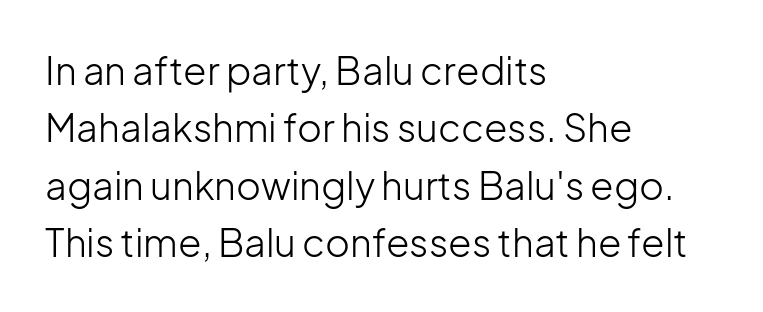
The image shows 38 px light sans-serif type, upright; set left-aligned, normal line spacing (1.51x), normal letter spacing, not underlined; low stroke contrast and a medium x-height.
